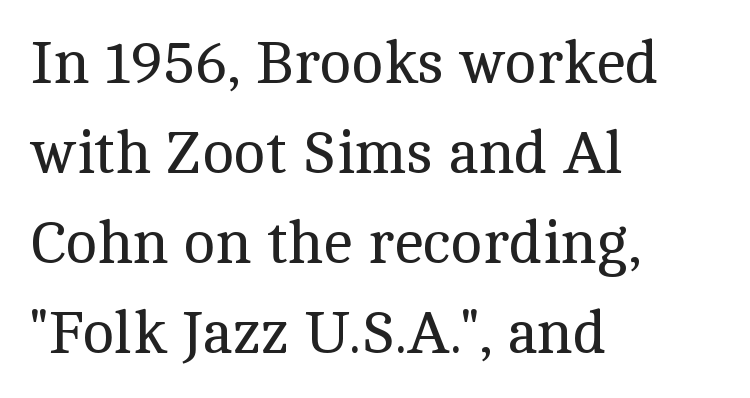
{"serif": "yes", "italic": "no", "bold": "no", "weight": "regular", "width": "normal", "x_height": "medium", "monospaced": "no", "underline": "no", "align": "left", "line_spacing": "normal", "line_spacing_ratio": 1.5, "letter_spacing": "normal", "letter_spacing_em": 0.0, "glyph_px": 60}
